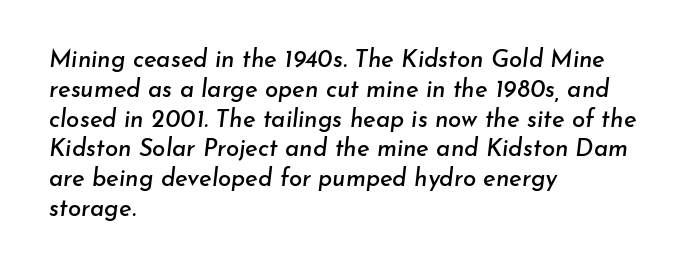
The image shows 24 px text type, italic (leaning right); set left-aligned, line spacing 1.24x, normal letter spacing, not underlined.
